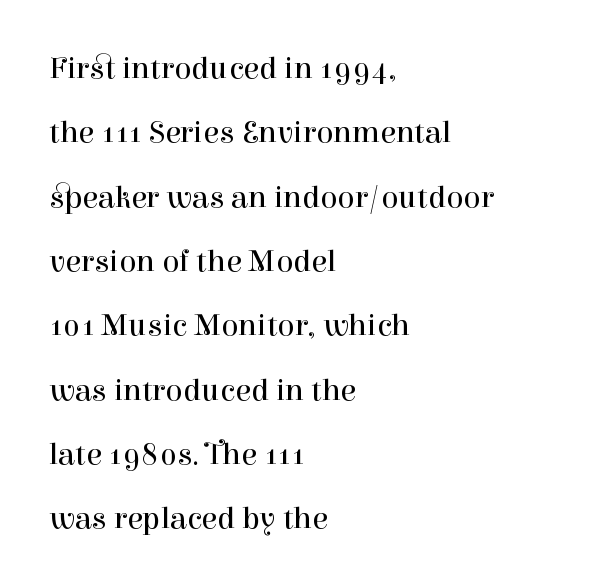
The image shows 32 px regular-weight serif type, upright; set left-aligned, loose line spacing (2.01x), normal letter spacing, not underlined; high stroke contrast and a medium x-height.
